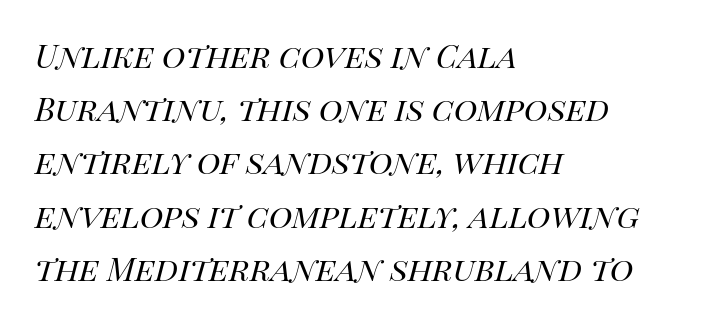
{"italic": "yes", "lean": "right", "slant_degrees": 14, "bold": "no", "weight": "regular", "width": "normal", "stroke_contrast": "high", "x_height": "large", "monospaced": "no", "underline": "no", "align": "left", "line_spacing": "normal", "line_spacing_ratio": 1.33, "letter_spacing": "normal", "letter_spacing_em": 0.0, "glyph_px": 40}
